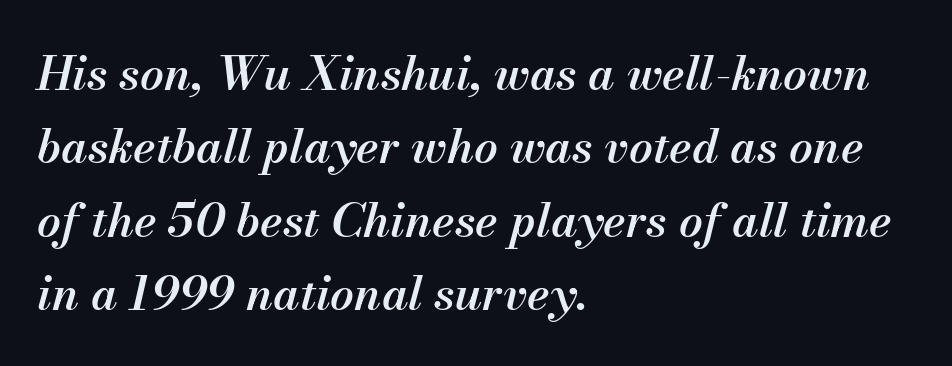
The image shows 47 px semibold type, italic (leaning right); set left-aligned, normal line spacing (1.56x), normal letter spacing, not underlined; medium stroke contrast and a small x-height.
